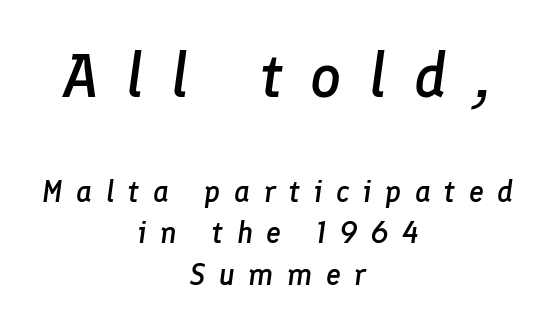
{"italic": "yes", "lean": "right", "slant_degrees": 8, "bold": "semi", "weight": "semibold", "width": "normal", "stroke_contrast": "low", "x_height": "medium", "monospaced": "no", "underline": "no", "align": "center", "line_spacing": "normal", "line_spacing_ratio": 1.39, "letter_spacing": "wide", "letter_spacing_em": 0.45, "larger_block": "first", "size_ratio": 2.03, "glyph_px": 61}
